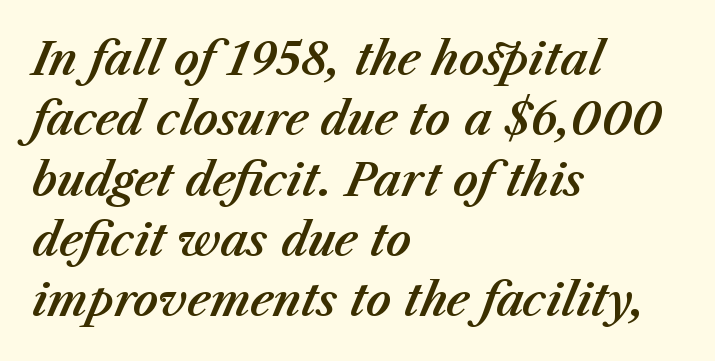
The image shows 44 px text type, italic (leaning right); set left-aligned, normal line spacing (1.37x), normal letter spacing, not underlined; medium stroke contrast and a medium x-height.
